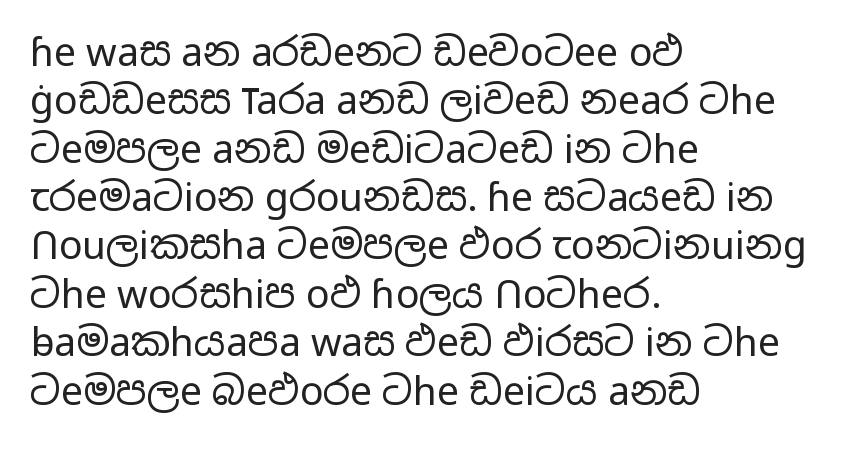
The image shows 39 px regular-weight, wide sans-serif type, upright; set left-aligned, line spacing 1.24x, normal letter spacing, not underlined; low stroke contrast and a medium x-height.
